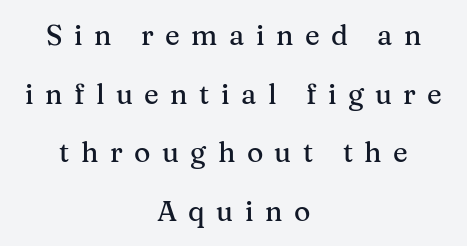
Q: Is the text italic (slanted)? A: No, it is upright.
Q: Is the typeface a serif or a sans-serif typeface? A: Serif.
Q: Is the text underlined? A: No.
Q: How is the paragraph aligned? A: Centered.
Q: Is the spacing between letters normal or unusually wide? A: Unusually wide.
Q: Is the spacing between lines tight, normal or loose? A: Loose.
Q: Width (condensed, normal, or wide)? A: Normal.
Q: Stroke contrast? A: Medium.
Q: x-height? A: Medium.
Q: Monospaced? A: No.
